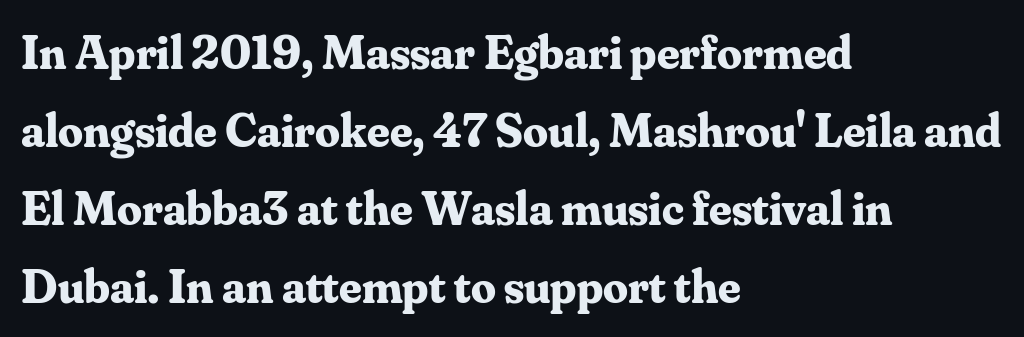
Q: Is the text bold? A: Yes.
Q: Is the text italic (slanted)? A: No, it is upright.
Q: Is the typeface a serif or a sans-serif typeface? A: Serif.
Q: Is the text underlined? A: No.
Q: How is the paragraph aligned? A: Left-aligned.
Q: Is the spacing between letters normal or unusually wide? A: Normal.
Q: Is the spacing between lines tight, normal or loose? A: Normal.
Q: Width (condensed, normal, or wide)? A: Normal.
Q: Stroke contrast? A: Medium.
Q: x-height? A: Small.
Q: Monospaced? A: No.
